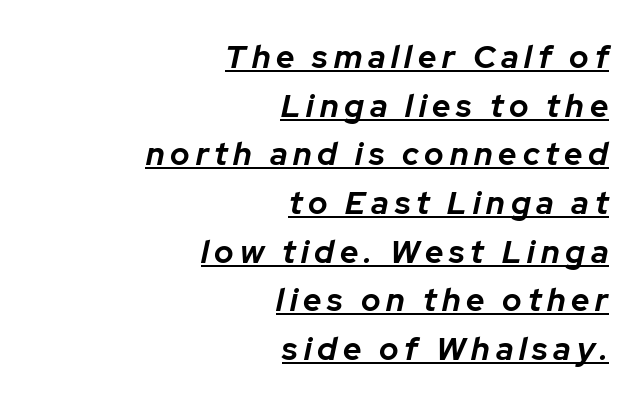
The rag falls on the left side of this text block. Looks like regular typesetting: each glyph gets only the width it needs. Look at the stroke-to-counter ratio: heavy, a bold. Students, observe: this is what conventionally led text looks like.
